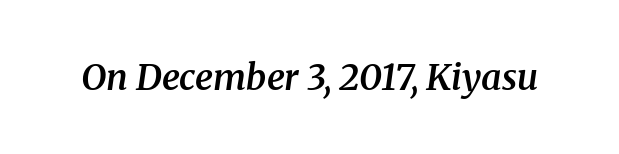
The image shows 36 px semibold serif type, italic (leaning right); set normal letter spacing, not underlined; medium stroke contrast and a medium x-height.
